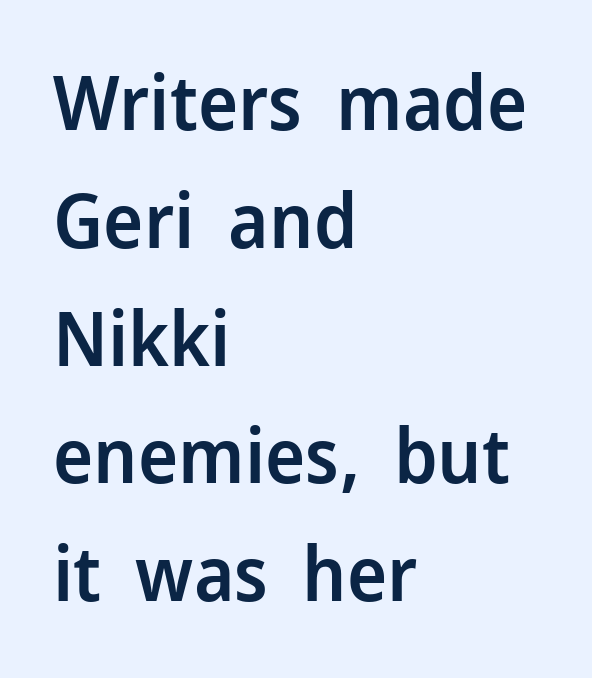
The image shows 76 px semibold sans-serif type, upright; set left-aligned, normal line spacing (1.55x), normal letter spacing, not underlined; low stroke contrast and a medium x-height.
